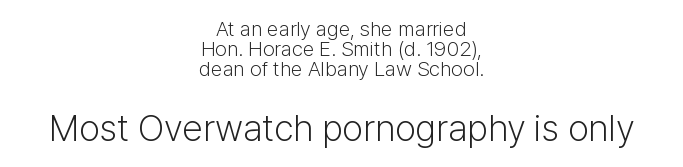
The image shows 37 px light sans-serif type, upright; set centered, tight line spacing (0.95x), normal letter spacing, not underlined; the second (bottom) block is 1.76x larger; low stroke contrast and a medium x-height.
